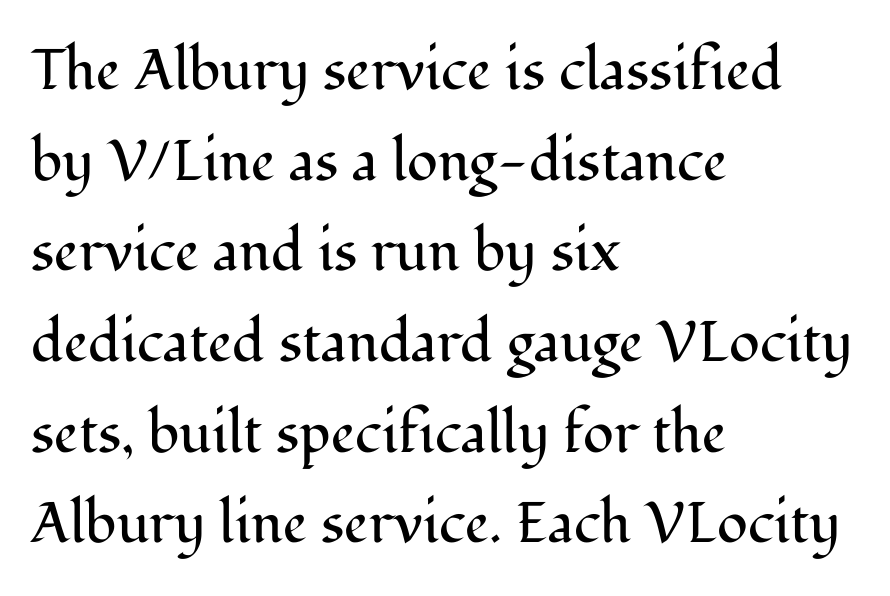
Q: Is the text bold? A: No.
Q: Is the text italic (slanted)? A: No, it is upright.
Q: Is the typeface a serif or a sans-serif typeface? A: Serif.
Q: Is the text underlined? A: No.
Q: How is the paragraph aligned? A: Left-aligned.
Q: Is the spacing between letters normal or unusually wide? A: Normal.
Q: Is the spacing between lines tight, normal or loose? A: Normal.
Q: Width (condensed, normal, or wide)? A: Normal.
Q: Stroke contrast? A: Medium.
Q: x-height? A: Medium.
Q: Monospaced? A: No.
